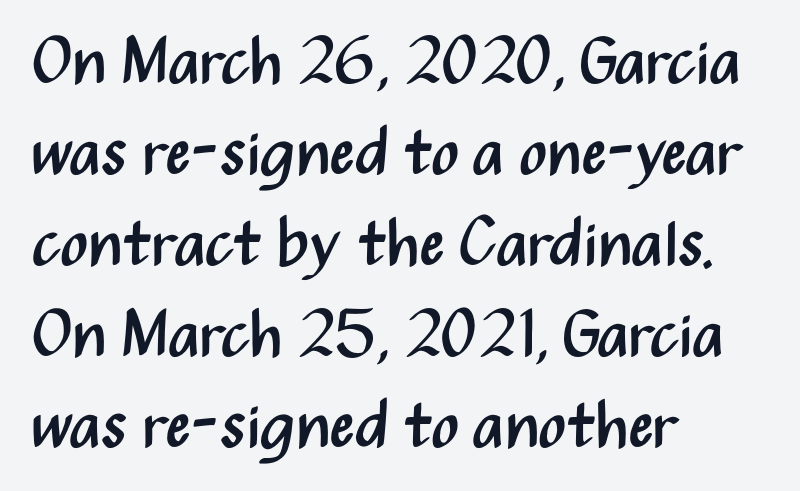
The image shows 65 px regular-weight, condensed sans-serif type, upright; set left-aligned, normal line spacing (1.4x), normal letter spacing, not underlined; medium stroke contrast and a medium x-height.
